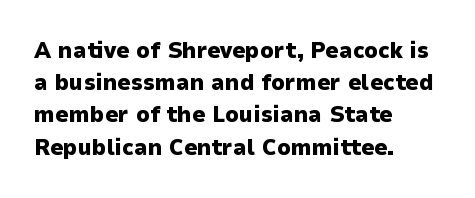
The image shows 23 px bold type, upright; set left-aligned, normal line spacing (1.4x), normal letter spacing, not underlined.
